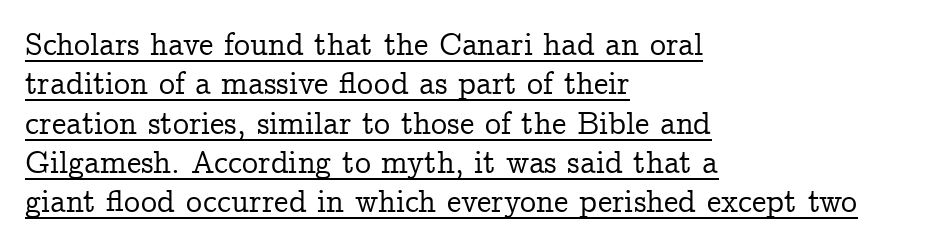
The compositor pushed each line to the left boundary. The passage shown is underscored from start to finish. Short note: letters normally spaced. In terms of letterform style, serifs are clearly present.
